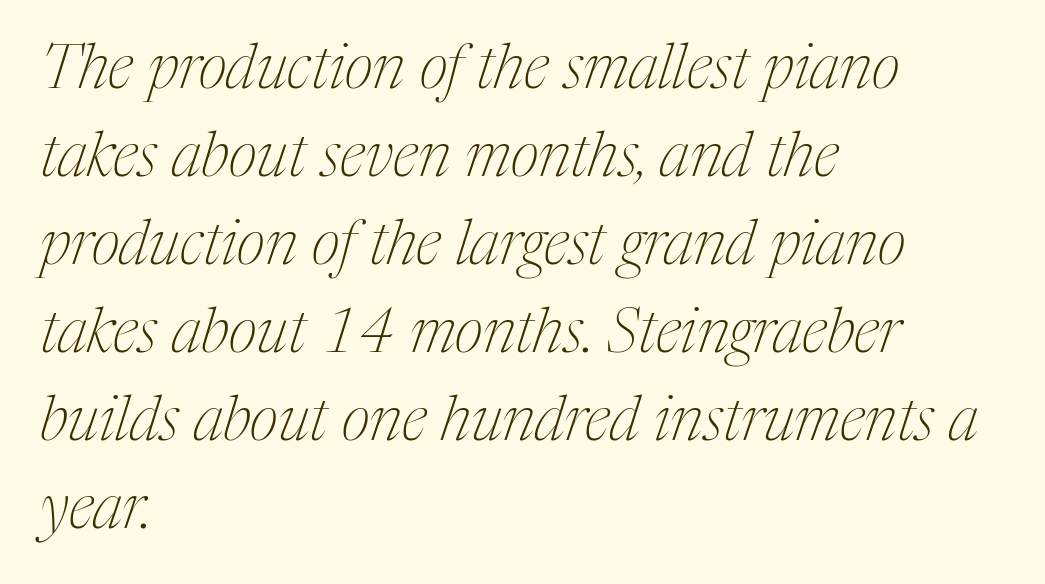
{"serif": "yes", "italic": "yes", "lean": "right", "slant_degrees": 17, "bold": "no", "weight": "thin", "width": "condensed", "stroke_contrast": "medium", "x_height": "medium", "monospaced": "no", "underline": "no", "align": "left", "line_spacing": "normal", "line_spacing_ratio": 1.42, "letter_spacing": "normal", "letter_spacing_em": 0.0, "glyph_px": 62}
